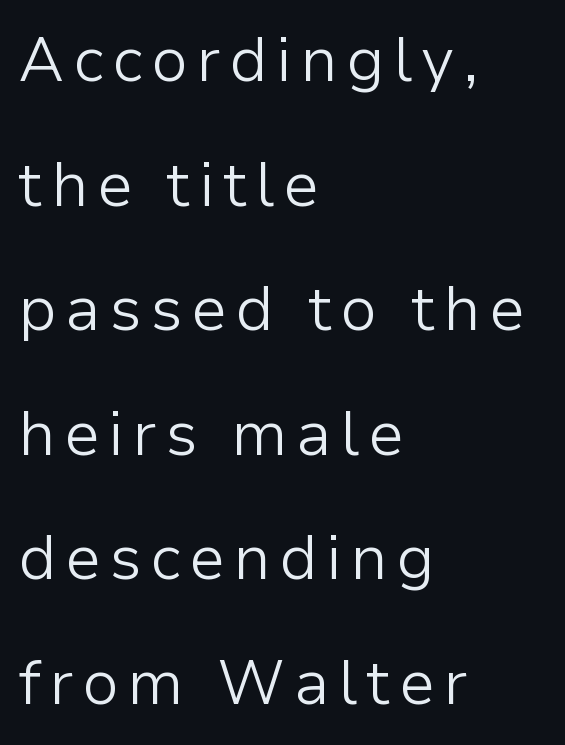
All the whitespace from short lines collects on the right. Classification — sans serif. Rule under the text: the space is simply empty. The passage shown is typed in a proportional face where columns would drift.
